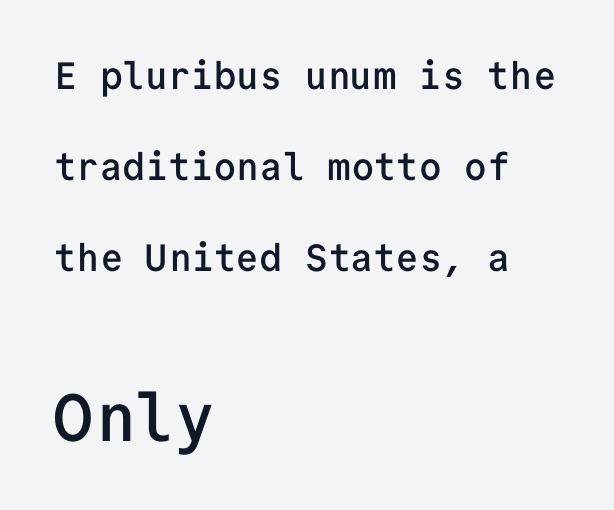
The image shows 67 px semibold sans-serif type, upright, monospaced; set left-aligned, loose line spacing (2.39x), normal letter spacing, not underlined; the second (bottom) block is 1.76x larger; low stroke contrast and a medium x-height.
